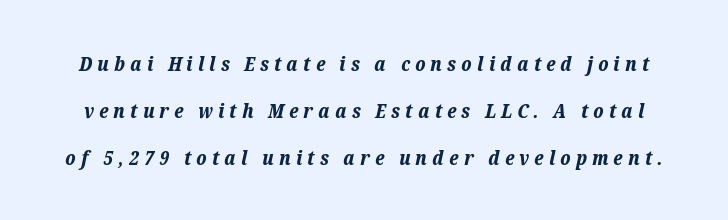
The image shows 20 px bold type, italic (leaning right); set loose line spacing (2.34x), unusually wide letter spacing (+0.26 em), not underlined.
